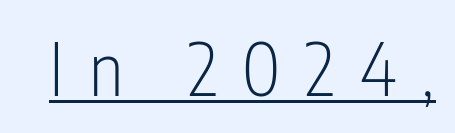
{"serif": "no", "italic": "no", "bold": "no", "weight": "light", "width": "condensed", "stroke_contrast": "low", "x_height": "medium", "monospaced": "no", "underline": "yes", "letter_spacing": "wide", "letter_spacing_em": 0.34, "glyph_px": 73}
